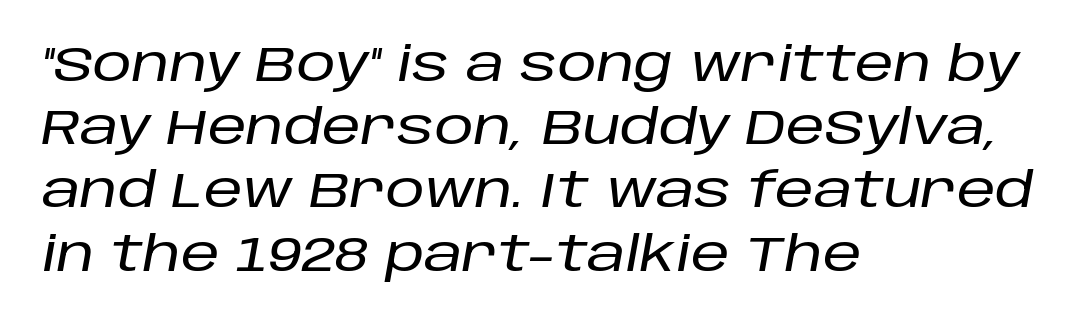
{"italic": "yes", "lean": "right", "slant_degrees": 10, "width": "normal", "stroke_contrast": "low", "x_height": "large", "monospaced": "no", "underline": "no", "align": "left", "line_spacing": "normal", "line_spacing_ratio": 1.29, "letter_spacing": "normal", "letter_spacing_em": 0.0, "glyph_px": 49}
